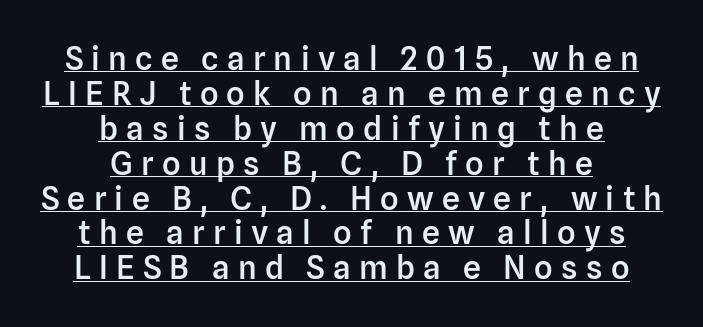
Q: Is the text bold? A: Semi-bold.
Q: Is the text italic (slanted)? A: No, it is upright.
Q: Is the typeface a serif or a sans-serif typeface? A: Sans-serif.
Q: Is the text underlined? A: Yes.
Q: How is the paragraph aligned? A: Centered.
Q: Is the spacing between letters normal or unusually wide? A: Unusually wide.
Q: Is the spacing between lines tight, normal or loose? A: Tight.
Q: Width (condensed, normal, or wide)? A: Normal.
Q: Stroke contrast? A: Low.
Q: x-height? A: Medium.
Q: Monospaced? A: No.
